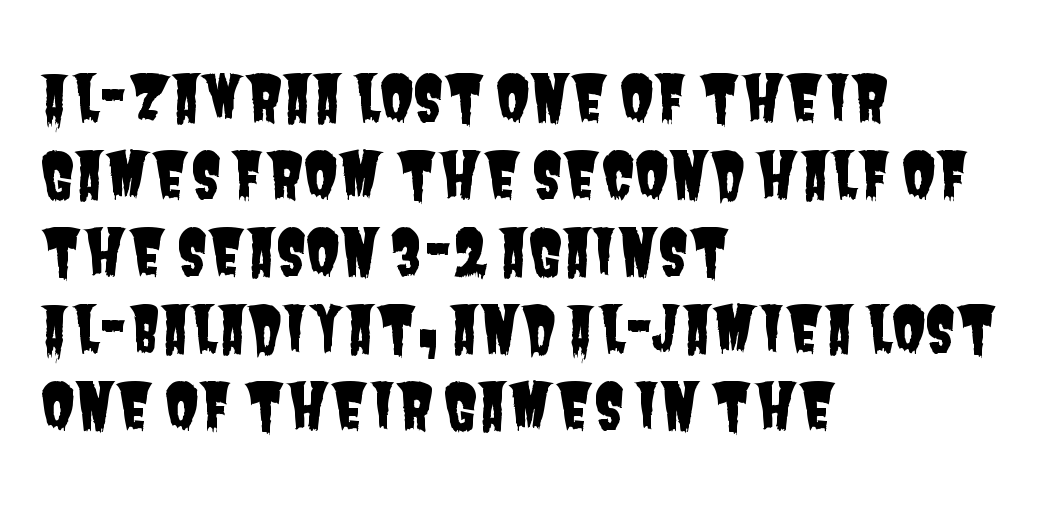
Q: Is the typeface a serif or a sans-serif typeface? A: Sans-serif.
Q: Is the text underlined? A: No.
Q: How is the paragraph aligned? A: Left-aligned.
Q: Is the spacing between letters normal or unusually wide? A: Normal.
Q: Width (condensed, normal, or wide)? A: Condensed.
Q: Stroke contrast? A: Low.
Q: x-height? A: Large.
Q: Monospaced? A: No.
